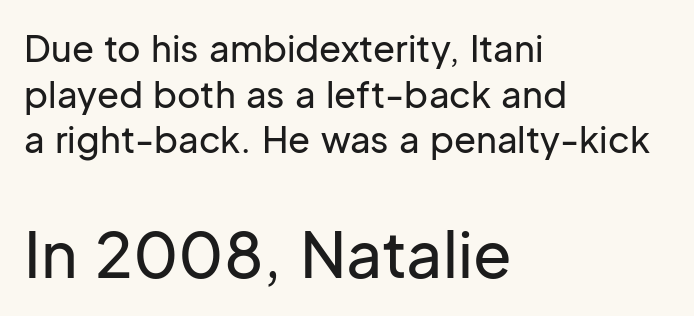
The image shows 63 px sans-serif type, upright; set left-aligned, normal line spacing (1.27x), normal letter spacing, not underlined; the second (bottom) block is 1.75x larger; low stroke contrast and a medium x-height.
